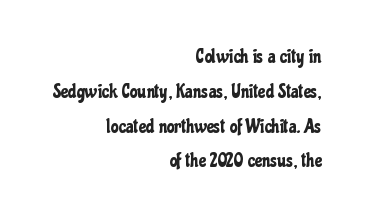
Q: Is the text italic (slanted)? A: No, it is upright.
Q: Is the text underlined? A: No.
Q: How is the paragraph aligned? A: Right-aligned.
Q: Is the spacing between letters normal or unusually wide? A: Normal.
